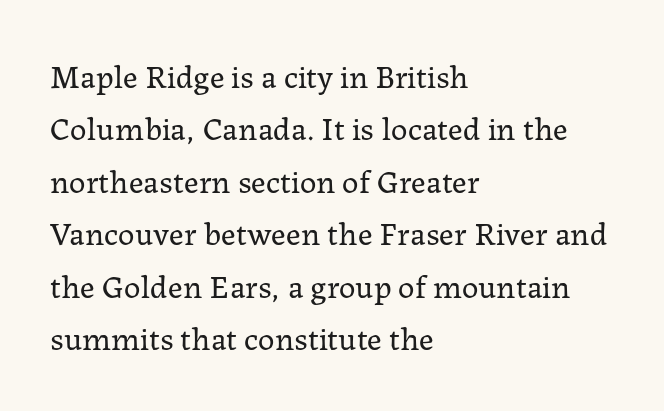
{"serif": "yes", "italic": "no", "bold": "no", "weight": "regular", "width": "normal", "stroke_contrast": "low", "x_height": "medium", "monospaced": "no", "underline": "no", "align": "left", "line_spacing": "normal", "line_spacing_ratio": 1.59, "letter_spacing": "normal", "letter_spacing_em": 0.0, "glyph_px": 33}
